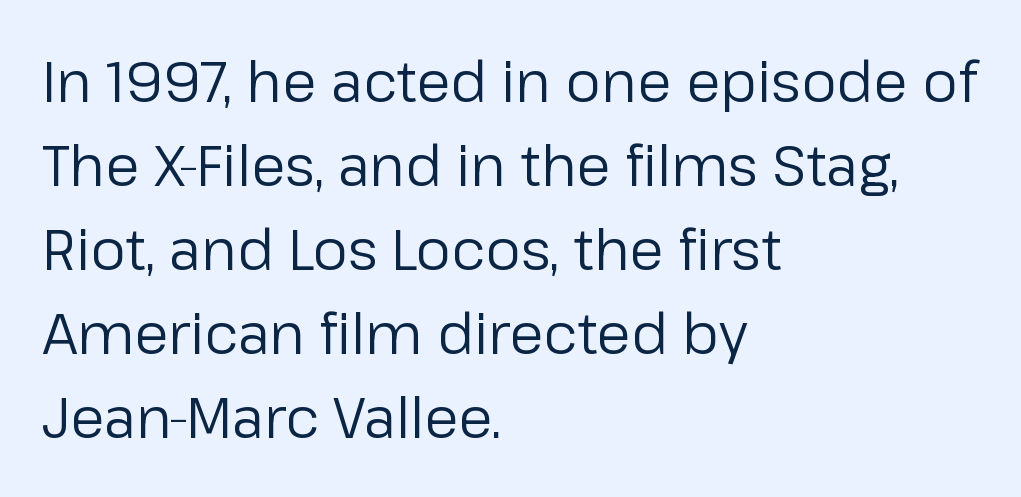
Q: Is the text bold? A: No.
Q: Is the text italic (slanted)? A: No, it is upright.
Q: Is the typeface a serif or a sans-serif typeface? A: Sans-serif.
Q: Is the text underlined? A: No.
Q: How is the paragraph aligned? A: Left-aligned.
Q: Is the spacing between letters normal or unusually wide? A: Normal.
Q: Is the spacing between lines tight, normal or loose? A: Normal.
Q: Width (condensed, normal, or wide)? A: Normal.
Q: Stroke contrast? A: Low.
Q: x-height? A: Medium.
Q: Monospaced? A: No.
